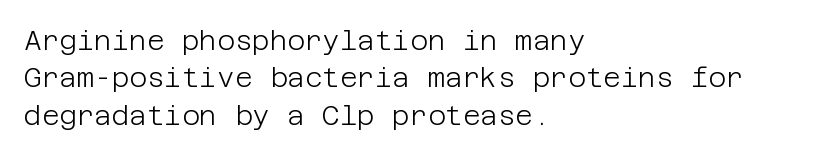
Q: Is the text bold? A: No.
Q: Is the text italic (slanted)? A: No, it is upright.
Q: Is the text underlined? A: No.
Q: How is the paragraph aligned? A: Left-aligned.
Q: Is the spacing between letters normal or unusually wide? A: Normal.
Q: Is the spacing between lines tight, normal or loose? A: Normal.
